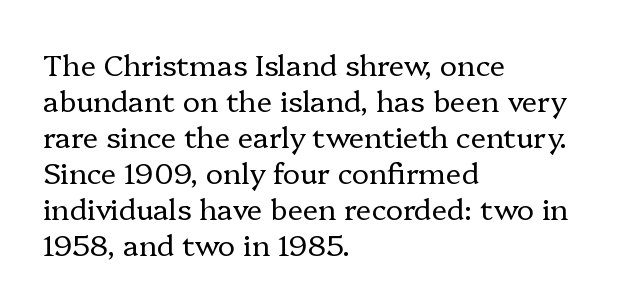
Q: Is the text bold? A: No.
Q: Is the text italic (slanted)? A: No, it is upright.
Q: Is the typeface a serif or a sans-serif typeface? A: Serif.
Q: Is the text underlined? A: No.
Q: How is the paragraph aligned? A: Left-aligned.
Q: Is the spacing between letters normal or unusually wide? A: Normal.
Q: Width (condensed, normal, or wide)? A: Normal.
Q: Stroke contrast? A: Low.
Q: x-height? A: Medium.
Q: Monospaced? A: No.
